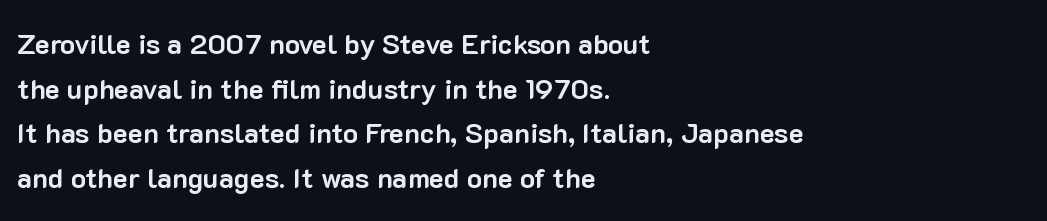
Here the glyphs are tracked normally, forming tight word shapes. On the weight axis this lands at bold, roughly 700. The type sits square on the baseline with zero lean. This rendering employs a face without finishing strokes, i.e., a sans-serif. Note the varied advance widths — an 'i' is clearly narrower than an 'm'. Baseline-to-baseline distance is the conventional proportion of letter height.
